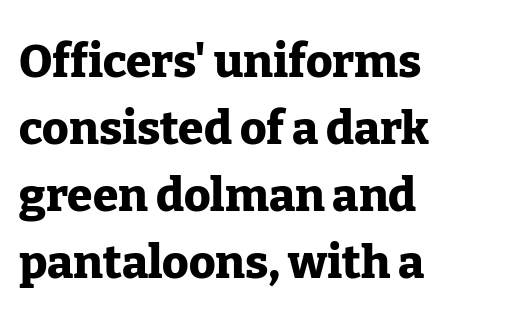
{"serif": "yes", "italic": "no", "bold": "yes", "weight": "heavy", "width": "normal", "stroke_contrast": "low", "x_height": "medium", "monospaced": "no", "underline": "no", "align": "left", "line_spacing": "normal", "line_spacing_ratio": 1.46, "letter_spacing": "normal", "letter_spacing_em": 0.0, "glyph_px": 46}
